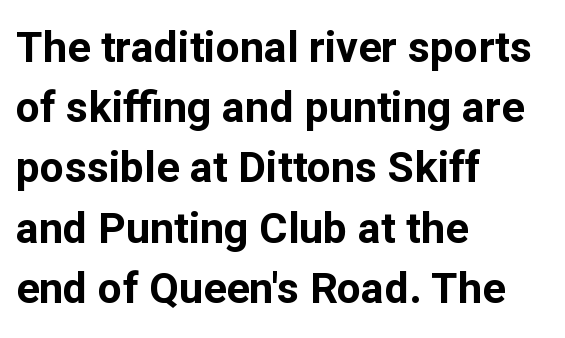
{"serif": "no", "italic": "no", "bold": "yes", "weight": "bold", "width": "normal", "stroke_contrast": "low", "x_height": "medium", "monospaced": "no", "underline": "no", "align": "left", "line_spacing": "normal", "line_spacing_ratio": 1.4, "letter_spacing": "normal", "letter_spacing_em": 0.0, "glyph_px": 43}
